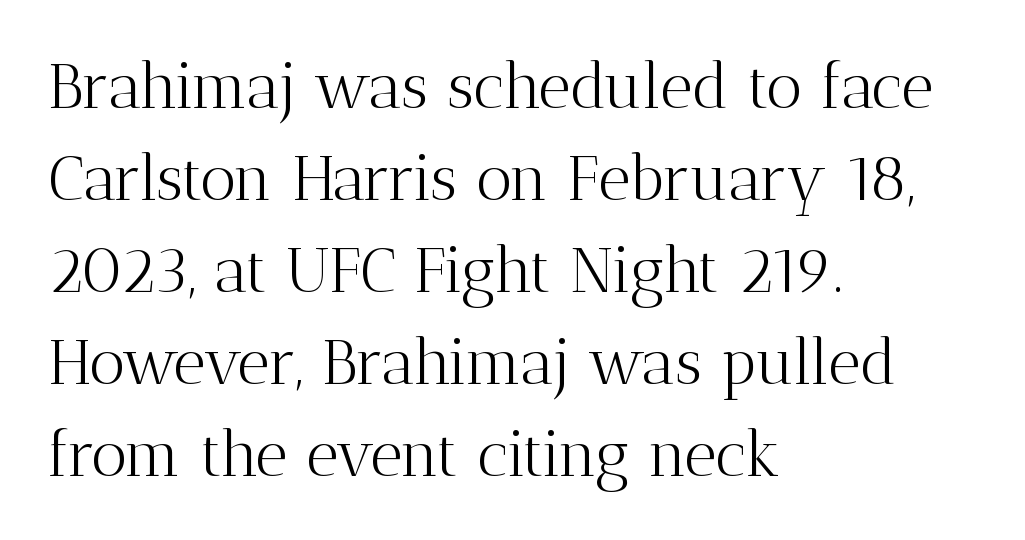
Q: Is the text bold? A: No.
Q: Is the text italic (slanted)? A: No, it is upright.
Q: Is the typeface a serif or a sans-serif typeface? A: Serif.
Q: Is the text underlined? A: No.
Q: How is the paragraph aligned? A: Left-aligned.
Q: Is the spacing between letters normal or unusually wide? A: Normal.
Q: Is the spacing between lines tight, normal or loose? A: Normal.
Q: Width (condensed, normal, or wide)? A: Normal.
Q: Stroke contrast? A: Medium.
Q: x-height? A: Medium.
Q: Monospaced? A: No.
